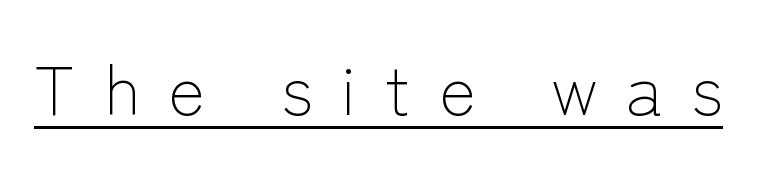
The image shows 69 px light sans-serif type, upright; set unusually wide letter spacing (+0.41 em), underlined; low stroke contrast and a medium x-height.
